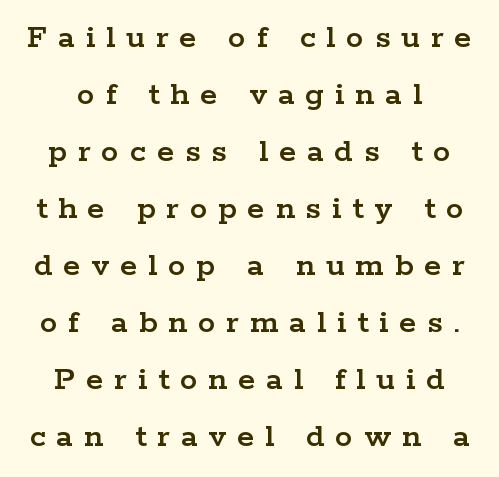
The image shows 35 px wide serif type, upright; set centered, normal line spacing (1.63x), unusually wide letter spacing (+0.31 em), not underlined; low stroke contrast and a medium x-height.
